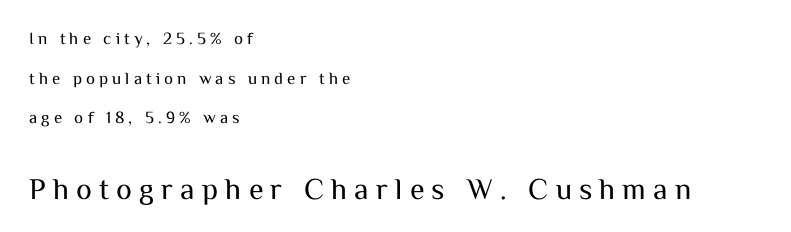
Q: Is the text bold? A: No.
Q: Is the text italic (slanted)? A: No, it is upright.
Q: Is the typeface a serif or a sans-serif typeface? A: Sans-serif.
Q: Is the text underlined? A: No.
Q: How is the paragraph aligned? A: Left-aligned.
Q: Is the spacing between letters normal or unusually wide? A: Unusually wide.
Q: Is the spacing between lines tight, normal or loose? A: Loose.
Q: Which block of text is set in a larger size, the first (top) or the second (bottom)? A: The second (bottom) one.
Q: Width (condensed, normal, or wide)? A: Normal.
Q: Stroke contrast? A: Medium.
Q: x-height? A: Medium.
Q: Monospaced? A: No.
